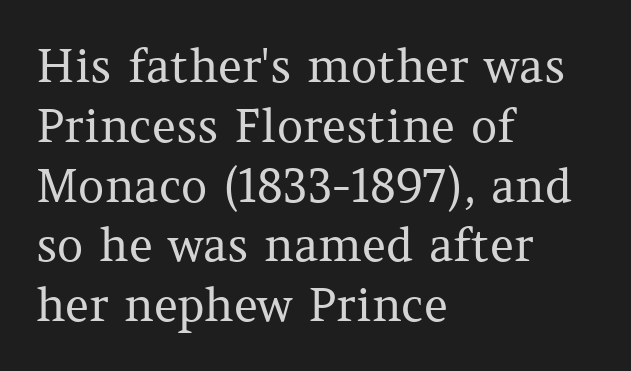
Q: Is the text bold? A: No.
Q: Is the text italic (slanted)? A: No, it is upright.
Q: Is the typeface a serif or a sans-serif typeface? A: Serif.
Q: Is the text underlined? A: No.
Q: How is the paragraph aligned? A: Left-aligned.
Q: Is the spacing between letters normal or unusually wide? A: Normal.
Q: Is the spacing between lines tight, normal or loose? A: Normal.
Q: Width (condensed, normal, or wide)? A: Normal.
Q: Stroke contrast? A: Medium.
Q: x-height? A: Medium.
Q: Monospaced? A: No.
